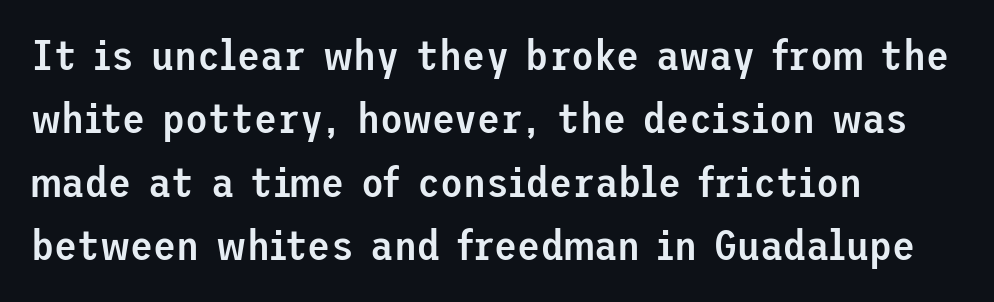
Typographic density is moderately raised because the face is semibold. Leading: standard. When letters stand straight like this, we call the style roman or upright. A bare baseline throughout the passage.
